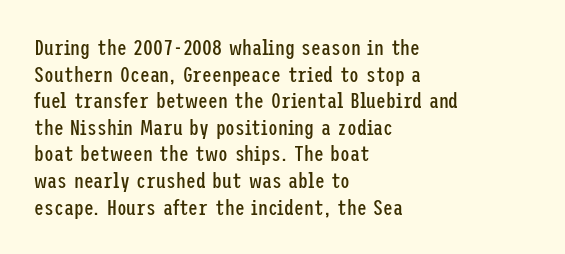
The face used here is rendered with its standard letterfit. The rag falls on the right side of this text block. The typeface has the unassuming heft of standard copy or less. Italic: no, the glyphs are upright roman.
